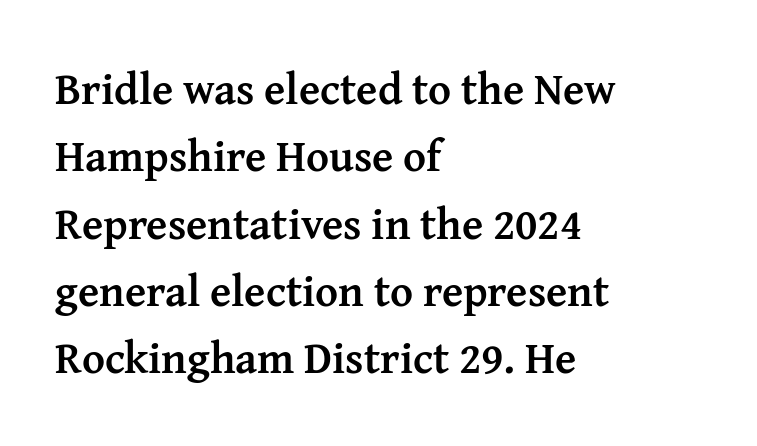
The image shows 44 px semibold serif type, upright; set left-aligned, normal line spacing (1.53x), normal letter spacing, not underlined; medium stroke contrast and a medium x-height.
